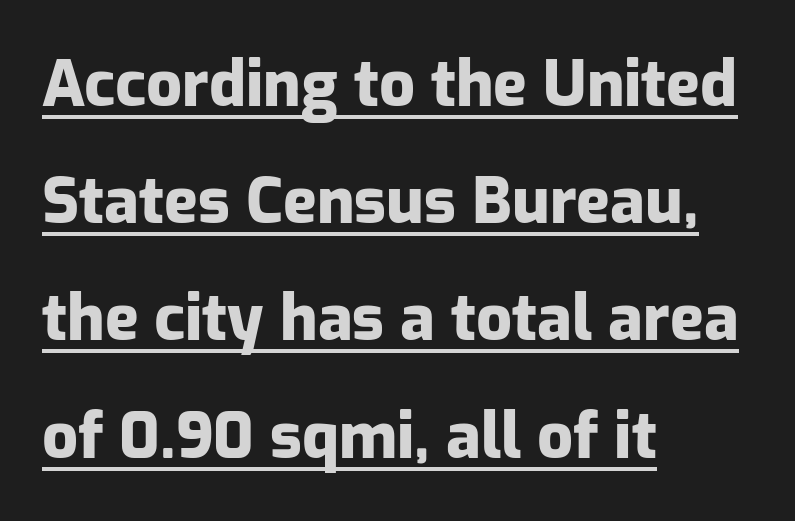
{"serif": "no", "italic": "no", "bold": "yes", "weight": "heavy", "width": "normal", "stroke_contrast": "low", "x_height": "medium", "monospaced": "no", "underline": "yes", "align": "left", "line_spacing_ratio": 1.86, "letter_spacing": "normal", "letter_spacing_em": 0.0, "glyph_px": 63}
